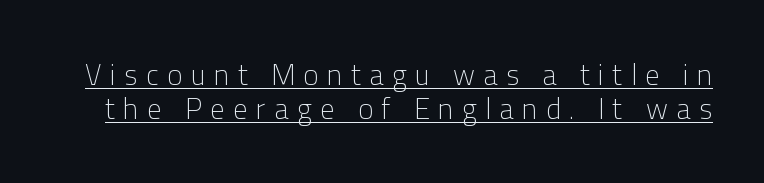
Q: Is the text bold? A: No.
Q: Is the text italic (slanted)? A: No, it is upright.
Q: Is the typeface a serif or a sans-serif typeface? A: Sans-serif.
Q: Is the text underlined? A: Yes.
Q: Is the spacing between letters normal or unusually wide? A: Unusually wide.
Q: Width (condensed, normal, or wide)? A: Normal.
Q: Stroke contrast? A: Low.
Q: x-height? A: Medium.
Q: Monospaced? A: No.
